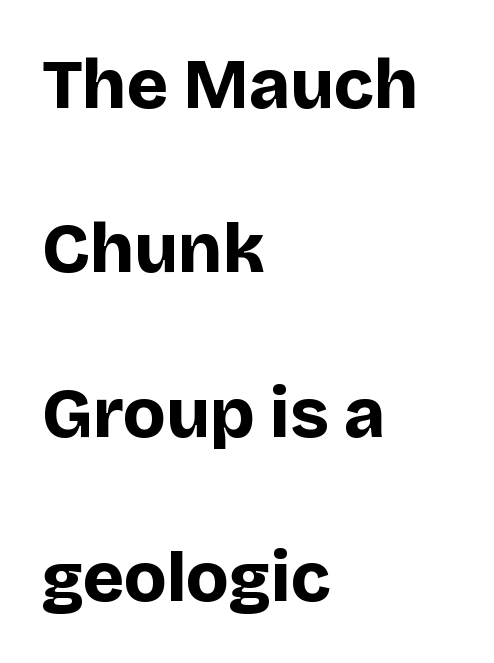
Q: Is the text bold? A: Yes.
Q: Is the text italic (slanted)? A: No, it is upright.
Q: Is the typeface a serif or a sans-serif typeface? A: Sans-serif.
Q: Is the text underlined? A: No.
Q: How is the paragraph aligned? A: Left-aligned.
Q: Is the spacing between letters normal or unusually wide? A: Normal.
Q: Is the spacing between lines tight, normal or loose? A: Loose.
Q: Width (condensed, normal, or wide)? A: Normal.
Q: Stroke contrast? A: Low.
Q: x-height? A: Large.
Q: Monospaced? A: No.
